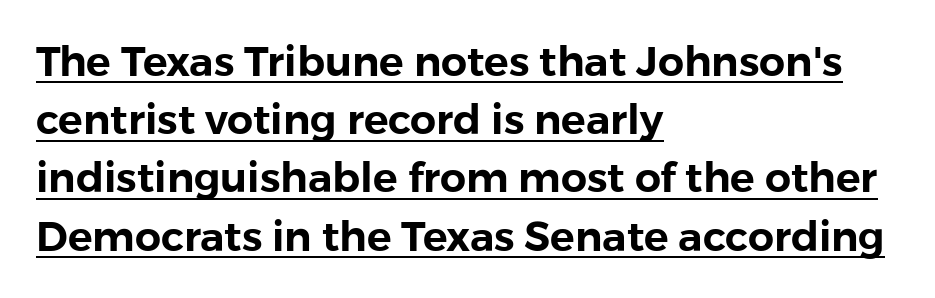
The image shows 41 px sans-serif type, upright; set left-aligned, normal line spacing (1.42x), normal letter spacing, underlined; low stroke contrast and a medium x-height.
